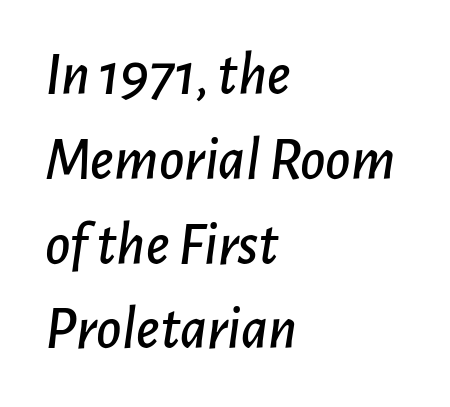
Q: Is the text italic (slanted)? A: Yes, it leans right by about 7 degrees.
Q: Is the text underlined? A: No.
Q: How is the paragraph aligned? A: Left-aligned.
Q: Is the spacing between letters normal or unusually wide? A: Normal.
Q: Is the spacing between lines tight, normal or loose? A: Normal.
Q: Width (condensed, normal, or wide)? A: Normal.
Q: Stroke contrast? A: Low.
Q: x-height? A: Medium.
Q: Monospaced? A: No.
